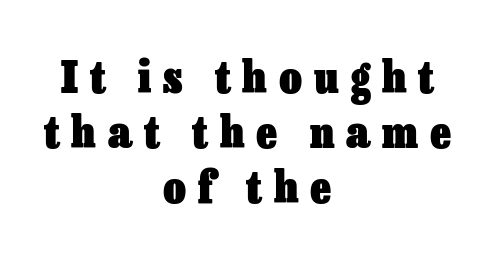
Q: Is the text bold? A: Yes.
Q: Is the text italic (slanted)? A: No, it is upright.
Q: Is the text underlined? A: No.
Q: How is the paragraph aligned? A: Centered.
Q: Is the spacing between letters normal or unusually wide? A: Unusually wide.
Q: Is the spacing between lines tight, normal or loose? A: Normal.
Q: Width (condensed, normal, or wide)? A: Normal.
Q: Stroke contrast? A: Low.
Q: x-height? A: Medium.
Q: Monospaced? A: No.
